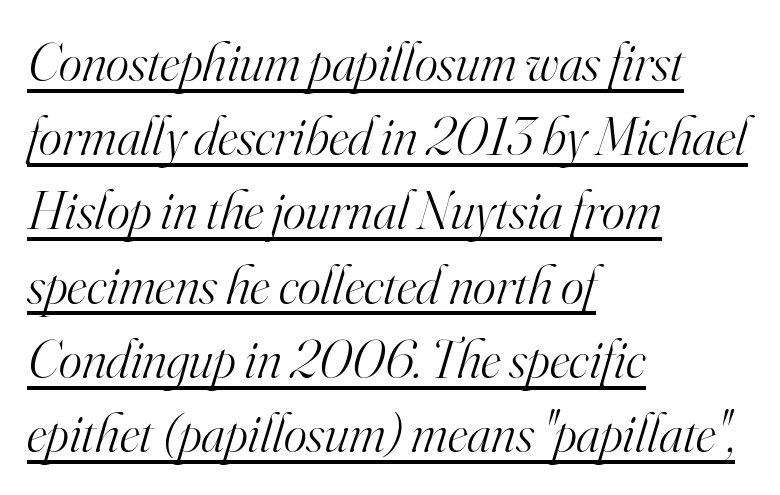
Q: Is the text bold? A: No.
Q: Is the text italic (slanted)? A: Yes, it leans right by about 16 degrees.
Q: Is the typeface a serif or a sans-serif typeface? A: Serif.
Q: Is the text underlined? A: Yes.
Q: How is the paragraph aligned? A: Left-aligned.
Q: Is the spacing between letters normal or unusually wide? A: Normal.
Q: Is the spacing between lines tight, normal or loose? A: Normal.
Q: Width (condensed, normal, or wide)? A: Normal.
Q: Stroke contrast? A: High.
Q: x-height? A: Small.
Q: Monospaced? A: No.
